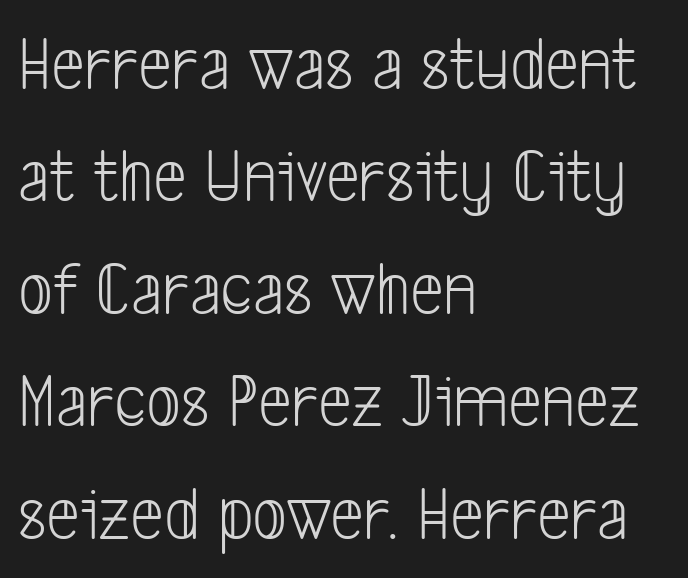
Quick note: underline off. In terms of leading, this rendering sits right in the middle. Do the characters align in a grid? No, the font is proportional. The strokes are not fattened; the text isn't bold. Does the type have serifs? No, each stem ends abruptly. Tracking here is standard; glyphs follow each other at the usual distance.
